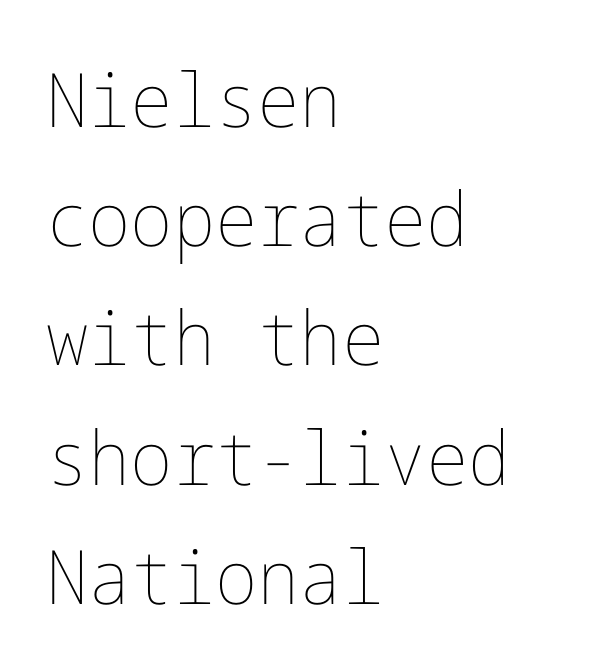
The image shows 75 px thin type, upright; set left-aligned, normal line spacing (1.59x), normal letter spacing, not underlined; low stroke contrast and a medium x-height.
